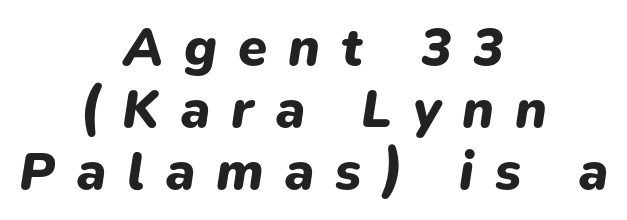
Q: Is the text bold? A: Yes.
Q: Is the text italic (slanted)? A: Yes, it leans right by about 9 degrees.
Q: Is the text underlined? A: No.
Q: How is the paragraph aligned? A: Centered.
Q: Is the spacing between letters normal or unusually wide? A: Unusually wide.
Q: Width (condensed, normal, or wide)? A: Normal.
Q: Stroke contrast? A: Low.
Q: x-height? A: Medium.
Q: Monospaced? A: No.
